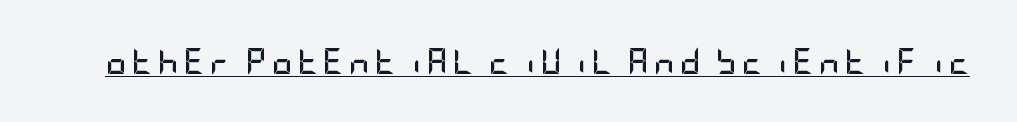
Q: Is the text bold? A: Yes.
Q: Is the text italic (slanted)? A: No, it is upright.
Q: Is the text underlined? A: Yes.
